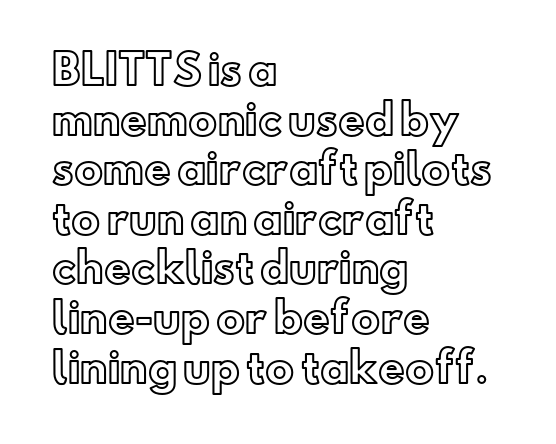
The image shows 41 px text type, upright; set left-aligned, line spacing 1.21x, normal letter spacing, not underlined; a small x-height.
